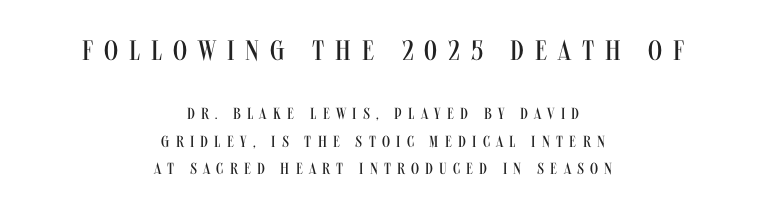
The image shows 28 px regular-weight, condensed sans-serif type, upright; set centered, line spacing 1.73x, unusually wide letter spacing (+0.39 em), not underlined; the first (top) block is 1.75x larger; medium stroke contrast and a large x-height.
